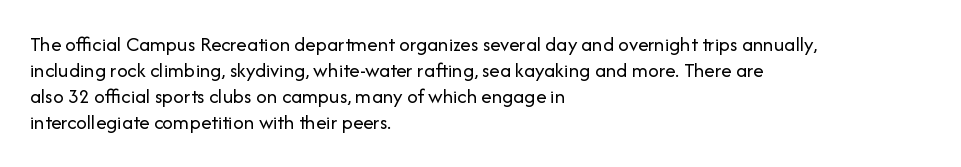
The typography opts for an upright posture over an oblique one. Unmarked baselines from the first word to the last. Students, note that the glyphs here touch the page at normal intervals. Which margin do the lines hug? The left one — the right edge is uneven. The typesetting does not lean heavy: it is not bold.
